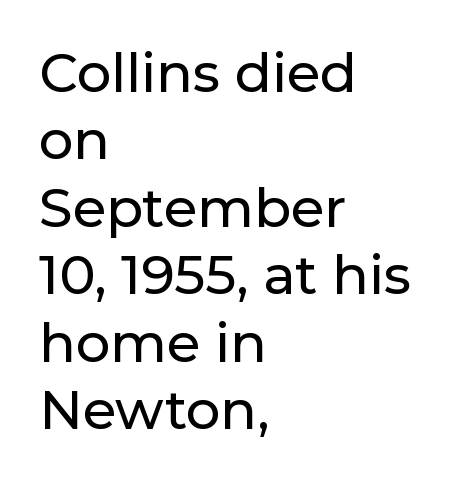
Q: Is the text italic (slanted)? A: No, it is upright.
Q: Is the typeface a serif or a sans-serif typeface? A: Sans-serif.
Q: Is the text underlined? A: No.
Q: How is the paragraph aligned? A: Left-aligned.
Q: Is the spacing between letters normal or unusually wide? A: Normal.
Q: Is the spacing between lines tight, normal or loose? A: Normal.
Q: Width (condensed, normal, or wide)? A: Normal.
Q: Stroke contrast? A: Low.
Q: x-height? A: Medium.
Q: Monospaced? A: No.
